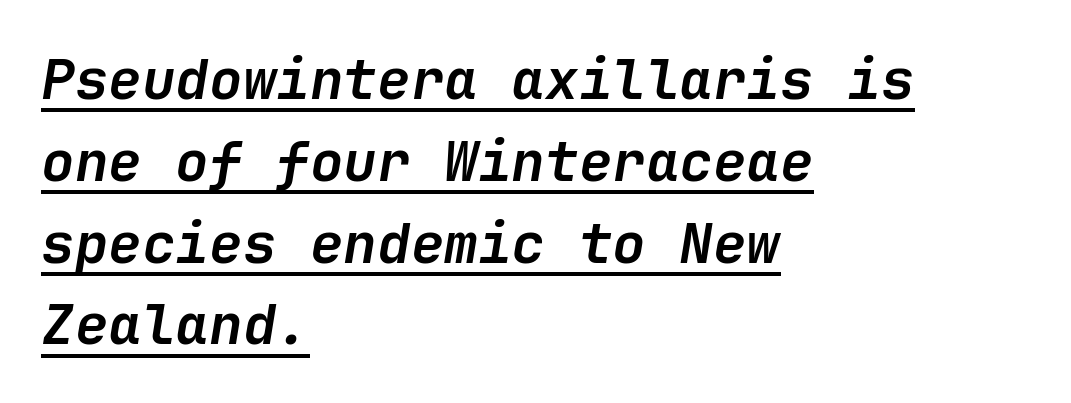
{"italic": "yes", "lean": "right", "slant_degrees": 9, "bold": "yes", "weight": "semibold", "width": "normal", "stroke_contrast": "low", "x_height": "medium", "underline": "yes", "align": "left", "line_spacing": "normal", "line_spacing_ratio": 1.46, "letter_spacing": "normal", "letter_spacing_em": 0.0, "glyph_px": 56}
